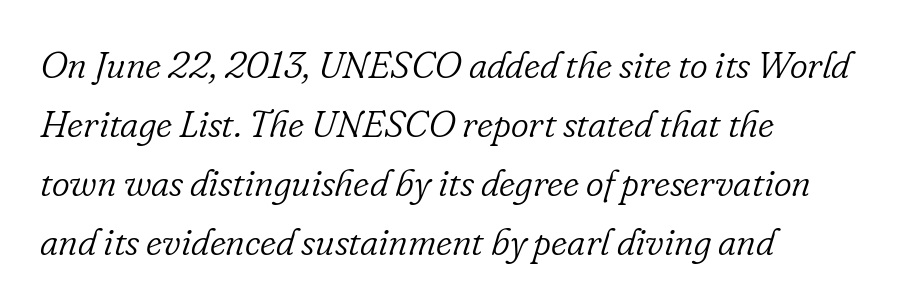
Q: Is the text bold? A: No.
Q: Is the text italic (slanted)? A: Yes, it leans right by about 16 degrees.
Q: Is the typeface a serif or a sans-serif typeface? A: Serif.
Q: Is the text underlined? A: No.
Q: How is the paragraph aligned? A: Left-aligned.
Q: Is the spacing between letters normal or unusually wide? A: Normal.
Q: Is the spacing between lines tight, normal or loose? A: Normal.
Q: Width (condensed, normal, or wide)? A: Normal.
Q: Stroke contrast? A: Low.
Q: x-height? A: Small.
Q: Monospaced? A: No.
